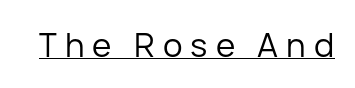
Q: Is the text bold? A: No.
Q: Is the text italic (slanted)? A: No, it is upright.
Q: Is the typeface a serif or a sans-serif typeface? A: Sans-serif.
Q: Is the text underlined? A: Yes.
Q: Is the spacing between letters normal or unusually wide? A: Unusually wide.
Q: Width (condensed, normal, or wide)? A: Normal.
Q: Stroke contrast? A: Low.
Q: x-height? A: Medium.
Q: Monospaced? A: No.
